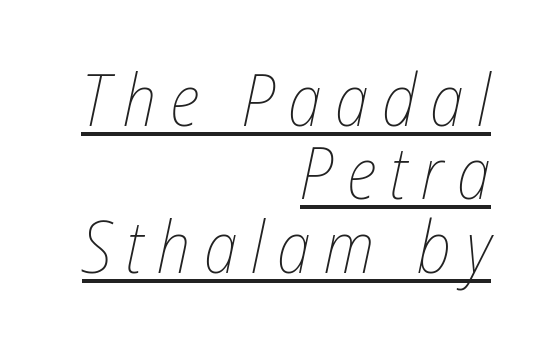
Stem width sits at or under what a default text font uses. The passage is arranged like a letterhead date or caption credit — flush right. The line-height multiplier appears low, near solid setting. These lines are rendered in a variable-pitch font. You can tell it's italic because the verticals aren't actually vertical.
